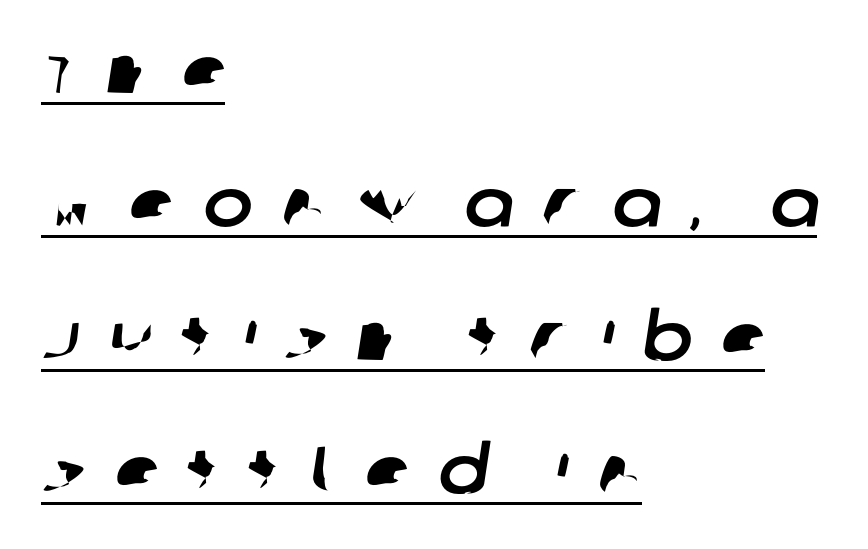
The passage shown is typed in a proportional face where columns would drift. The rendering inserts visible extra space after every character. The passage shown is underscored from start to finish. Does the copy run flush right? No — it runs flush left. Nope, no serifs anywhere on these letters. Quick note: interline space is abundant.
